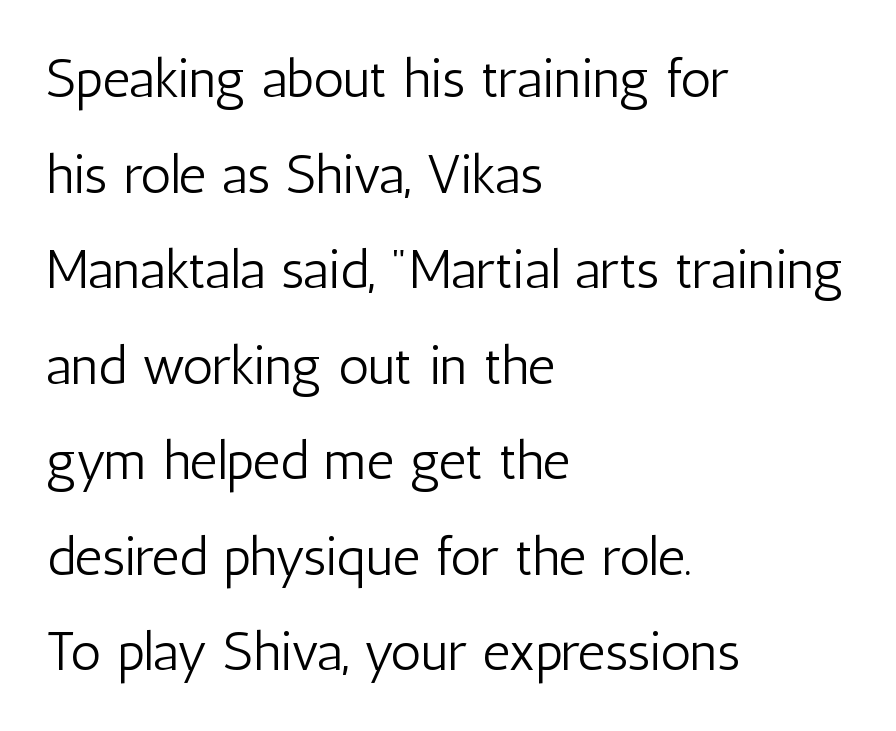
Q: Is the text bold? A: No.
Q: Is the text italic (slanted)? A: No, it is upright.
Q: Is the typeface a serif or a sans-serif typeface? A: Sans-serif.
Q: Is the text underlined? A: No.
Q: How is the paragraph aligned? A: Left-aligned.
Q: Is the spacing between letters normal or unusually wide? A: Normal.
Q: Width (condensed, normal, or wide)? A: Condensed.
Q: Stroke contrast? A: Low.
Q: x-height? A: Medium.
Q: Monospaced? A: No.
